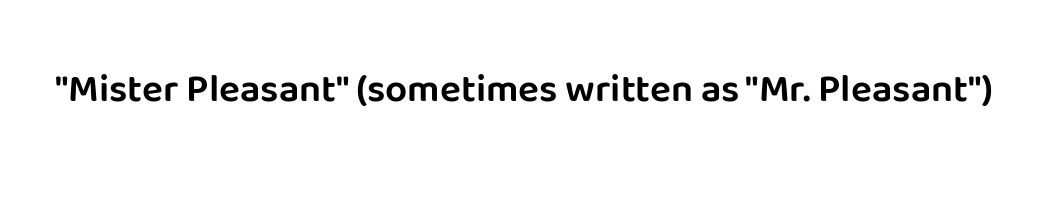
This rendering employs a face without finishing strokes, i.e., a sans-serif. Nothing unusual about the tracking: characters are spaced as the font intends. These lines are rendered in a variable-pitch font. Underline: absent. Every stem runs plumb, perpendicular to the baseline.
